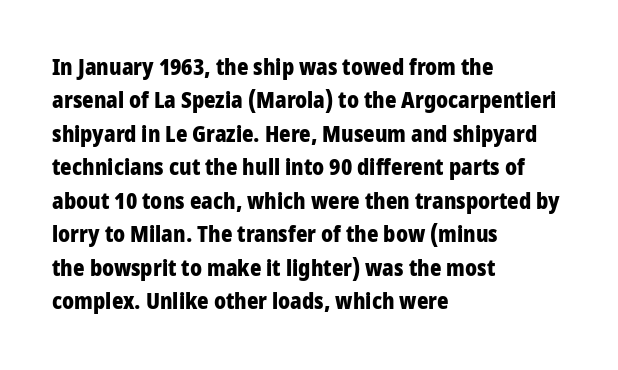
{"italic": "no", "bold": "yes", "underline": "no", "align": "left", "line_spacing": "normal", "line_spacing_ratio": 1.52, "letter_spacing": "normal", "letter_spacing_em": 0.0, "glyph_px": 22}
